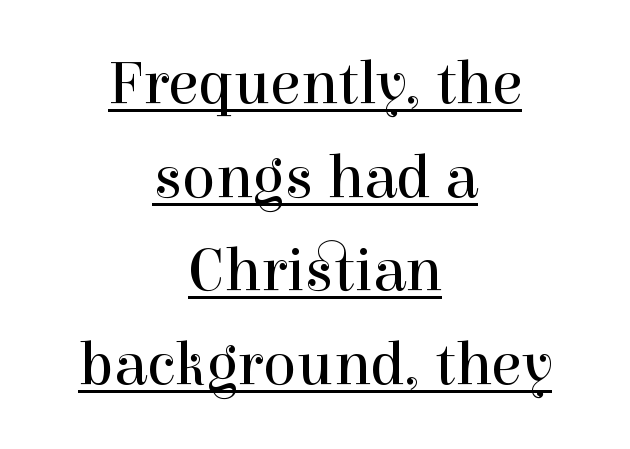
Typographically, this falls in the serif category. Is this a heavy cut? Hardly; it is regular or lighter. Both edges are ragged and mirror each other, which tells us the setting is centered. Notice how the stems are strictly vertical — no italics here. Is there an underline? Yes — a line sits under the letters.
